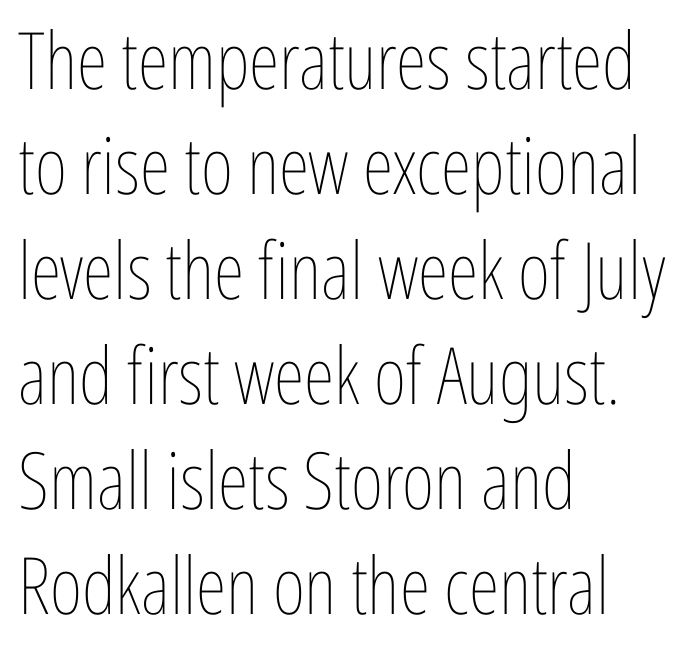
Q: Is the text bold? A: No.
Q: Is the text italic (slanted)? A: No, it is upright.
Q: Is the text underlined? A: No.
Q: How is the paragraph aligned? A: Left-aligned.
Q: Is the spacing between letters normal or unusually wide? A: Normal.
Q: Is the spacing between lines tight, normal or loose? A: Normal.
Q: Width (condensed, normal, or wide)? A: Condensed.
Q: Stroke contrast? A: Low.
Q: x-height? A: Medium.
Q: Monospaced? A: No.
